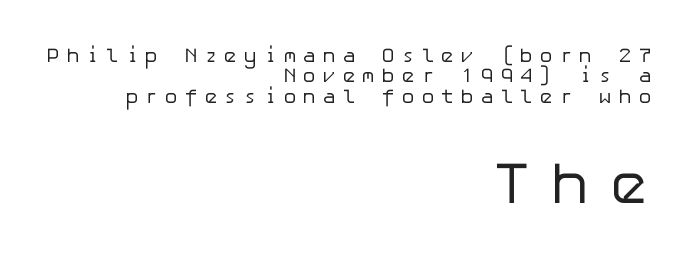
{"serif": "no", "italic": "no", "bold": "no", "weight": "regular", "width": "normal", "stroke_contrast": "low", "x_height": "medium", "underline": "no", "align": "right", "line_spacing": "tight", "line_spacing_ratio": 1.02, "letter_spacing": "wide", "letter_spacing_em": 0.32, "larger_block": "second", "size_ratio": 2.95, "glyph_px": 59}
